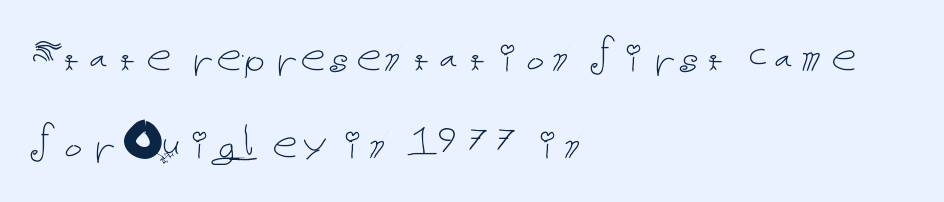
{"italic": "no", "bold": "no", "weight": "thin", "width": "normal", "stroke_contrast": "low", "x_height": "medium", "underline": "no", "align": "left", "line_spacing_ratio": 1.74, "letter_spacing": "normal", "letter_spacing_em": 0.0, "glyph_px": 50}
